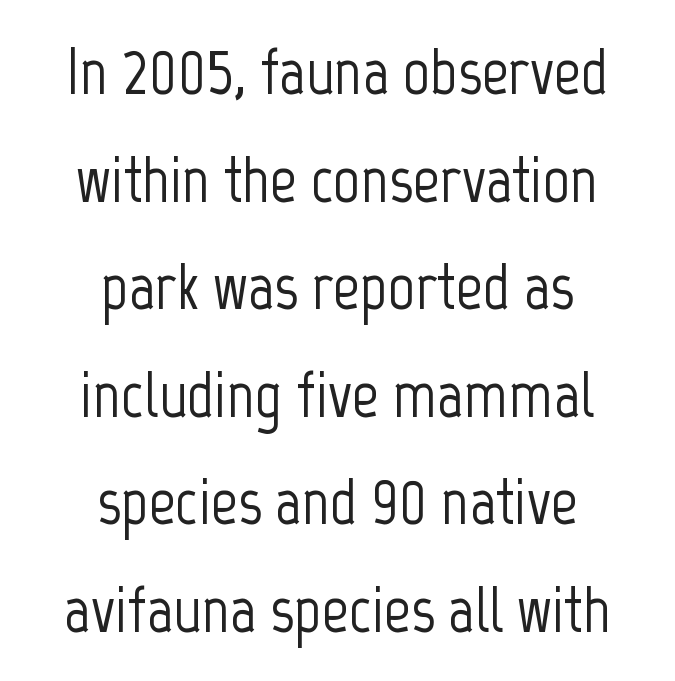
{"serif": "no", "italic": "no", "width": "condensed", "stroke_contrast": "low", "x_height": "medium", "monospaced": "no", "underline": "no", "align": "center", "line_spacing": "normal", "line_spacing_ratio": 1.63, "letter_spacing": "normal", "letter_spacing_em": 0.0, "glyph_px": 66}
